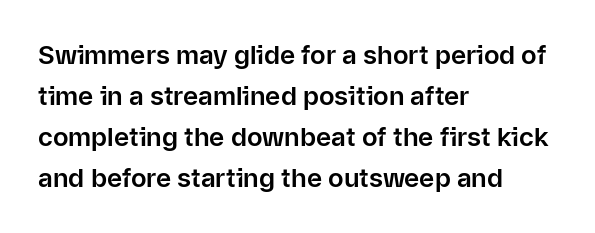
{"italic": "no", "underline": "no", "align": "left", "line_spacing": "normal", "line_spacing_ratio": 1.58, "letter_spacing": "normal", "letter_spacing_em": 0.0, "glyph_px": 26}
